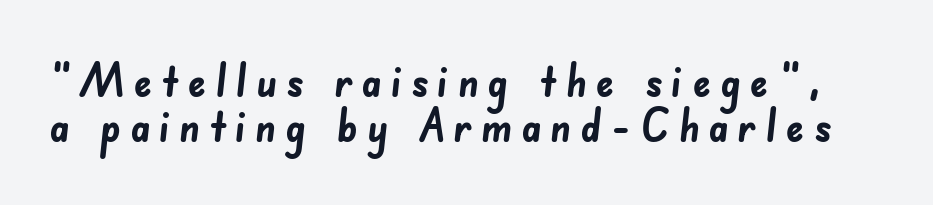
{"serif": "no", "bold": "yes", "weight": "semibold", "width": "normal", "stroke_contrast": "low", "x_height": "small", "monospaced": "no", "underline": "no", "line_spacing": "tight", "line_spacing_ratio": 0.98, "glyph_px": 46}
